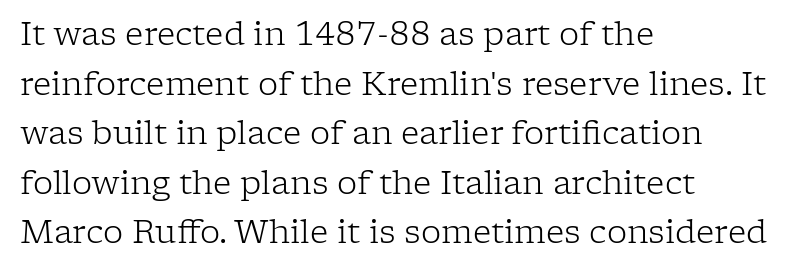
No extra tracking has been applied to these lines. The type sits square on the baseline with zero lean. Leading matches the norm, producing a regular column. Any mark beneath the type? The region is blank.
